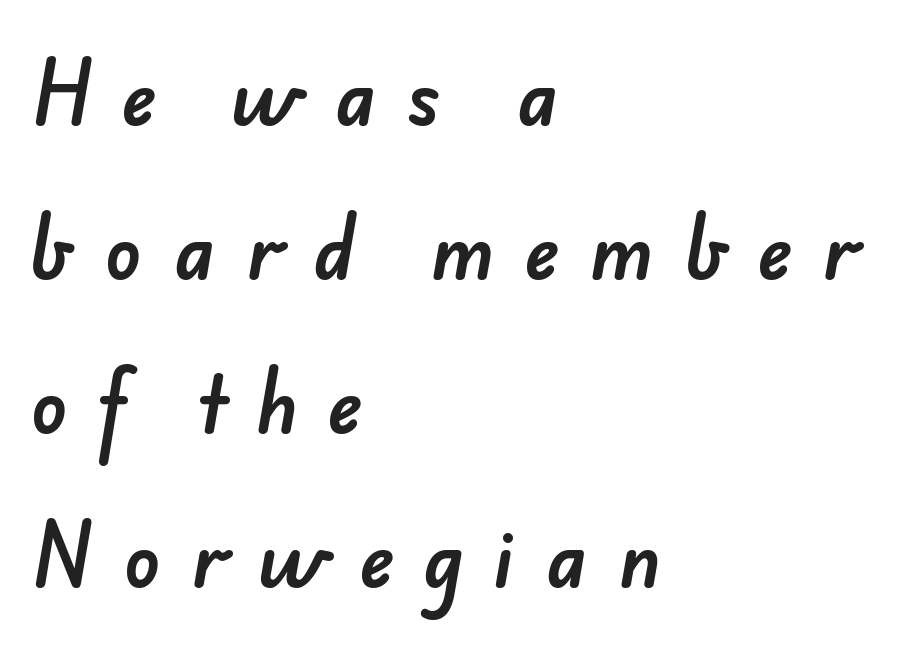
In terms of letterform style, serifs are entirely absent. The tracking reads as deliberately expanded to a designer's eye. Beneath every word, the page is bare. Notice how the passage keeps a crisp vertical edge on the left only.
